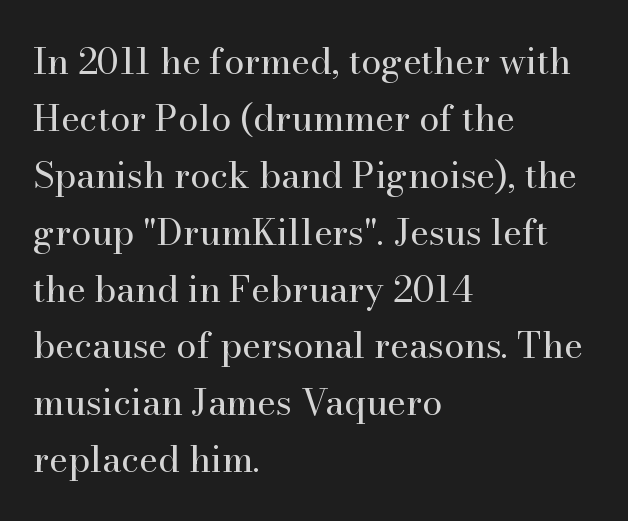
{"serif": "yes", "italic": "no", "bold": "no", "weight": "regular", "width": "normal", "stroke_contrast": "high", "x_height": "small", "monospaced": "no", "underline": "no", "align": "left", "line_spacing": "normal", "line_spacing_ratio": 1.58, "letter_spacing": "normal", "letter_spacing_em": 0.0, "glyph_px": 36}
